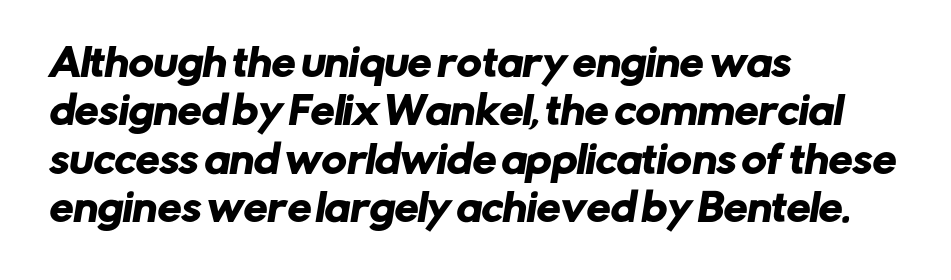
Q: Is the typeface a serif or a sans-serif typeface? A: Sans-serif.
Q: Is the text underlined? A: No.
Q: How is the paragraph aligned? A: Left-aligned.
Q: Is the spacing between letters normal or unusually wide? A: Normal.
Q: Is the spacing between lines tight, normal or loose? A: Normal.
Q: Width (condensed, normal, or wide)? A: Normal.
Q: Stroke contrast? A: Low.
Q: x-height? A: Medium.
Q: Monospaced? A: No.
